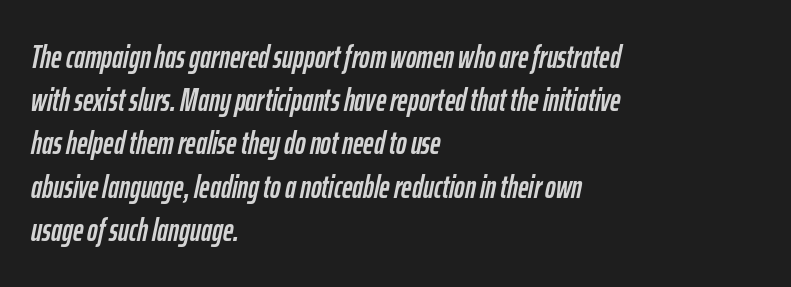
The image shows 32 px condensed type, italic (leaning right); set left-aligned, normal line spacing (1.35x), normal letter spacing, not underlined; low stroke contrast and a medium x-height.
